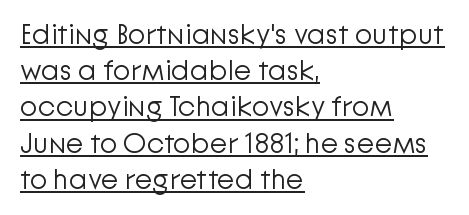
The image shows 29 px light sans-serif type, upright; set left-aligned, normal line spacing (1.25x), normal letter spacing, underlined; low stroke contrast and a medium x-height.
